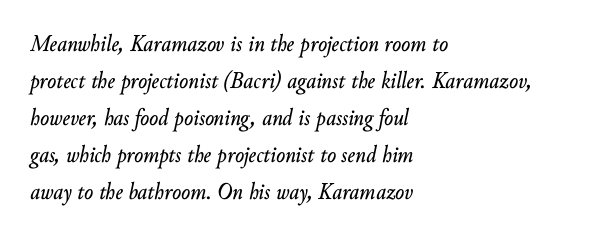
The image shows 24 px text type, italic (leaning right); set left-aligned, normal line spacing (1.54x), normal letter spacing, not underlined.
